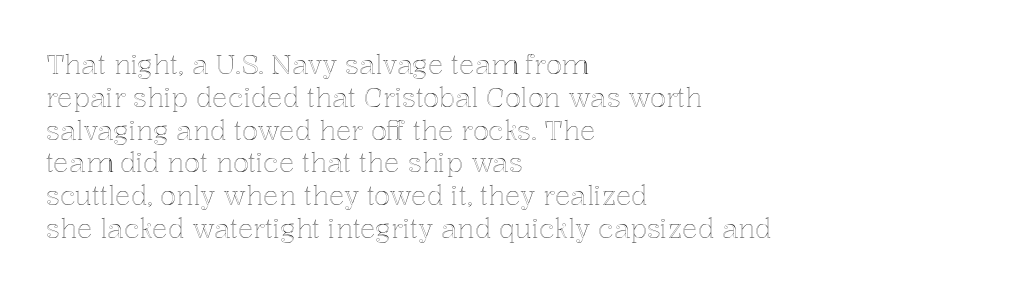
Q: Is the text italic (slanted)? A: No, it is upright.
Q: Is the text underlined? A: No.
Q: How is the paragraph aligned? A: Left-aligned.
Q: Is the spacing between letters normal or unusually wide? A: Normal.
Q: Is the spacing between lines tight, normal or loose? A: Normal.
